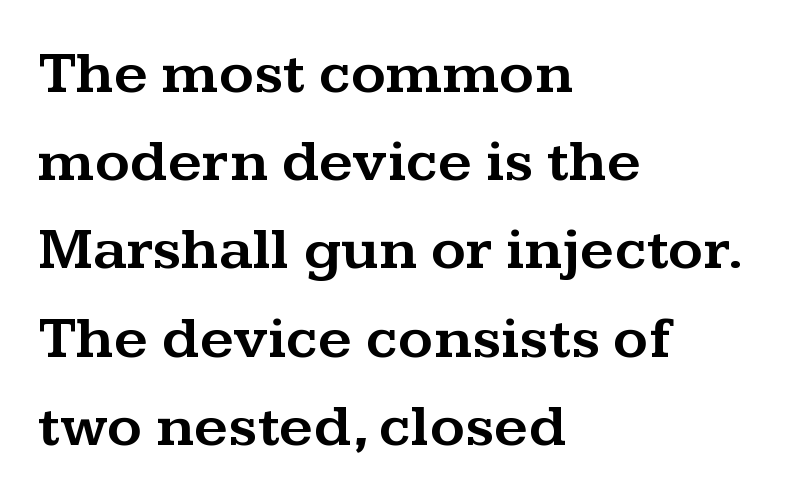
The passage shown is typed in a proportional face where columns would drift. Students, note that the glyphs here touch the page at normal intervals. Descenders hang freely into open space. Left-aligned paragraph, ragged on the right. The characters display serif detailing at their extremities. This block has exactly the height ordinary leading produces.
